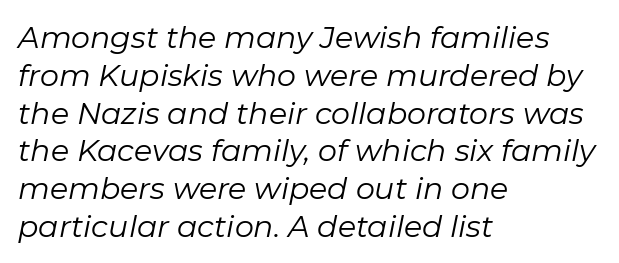
{"italic": "yes", "lean": "right", "slant_degrees": 11, "bold": "no", "weight": "regular", "width": "normal", "stroke_contrast": "low", "x_height": "medium", "monospaced": "no", "underline": "no", "align": "left", "line_spacing": "normal", "line_spacing_ratio": 1.26, "letter_spacing": "normal", "letter_spacing_em": 0.0, "glyph_px": 30}
